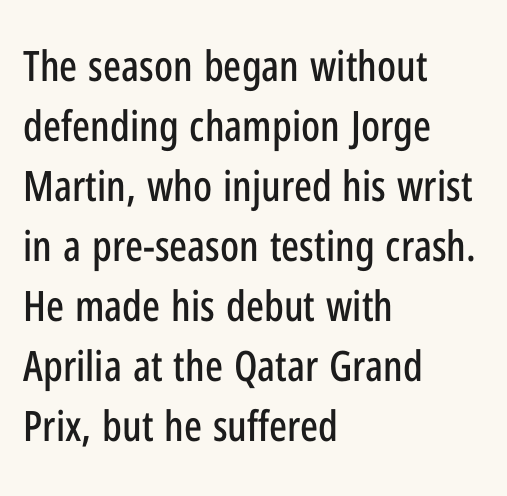
Q: Is the text italic (slanted)? A: No, it is upright.
Q: Is the typeface a serif or a sans-serif typeface? A: Sans-serif.
Q: Is the text underlined? A: No.
Q: How is the paragraph aligned? A: Left-aligned.
Q: Is the spacing between letters normal or unusually wide? A: Normal.
Q: Is the spacing between lines tight, normal or loose? A: Normal.
Q: Width (condensed, normal, or wide)? A: Condensed.
Q: Stroke contrast? A: Low.
Q: x-height? A: Medium.
Q: Monospaced? A: No.
